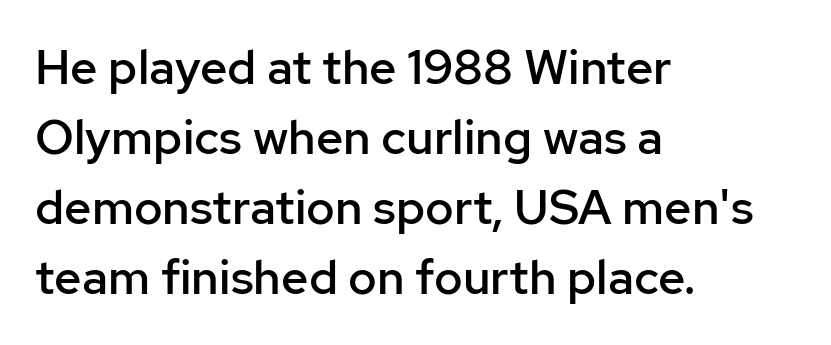
The image shows 48 px semibold sans-serif type, upright; set left-aligned, normal line spacing (1.46x), normal letter spacing, not underlined; low stroke contrast and a medium x-height.
